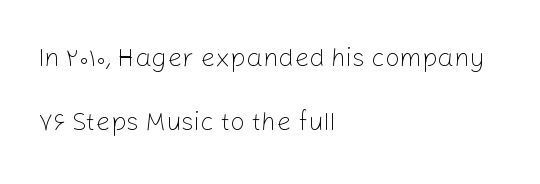
The image shows 26 px text type, upright; set left-aligned, loose line spacing (2.45x), normal letter spacing, not underlined.
